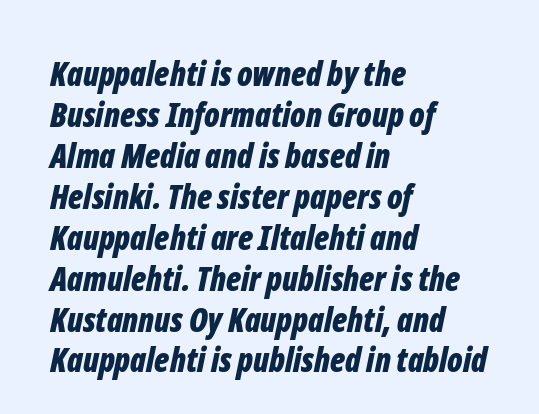
Q: Is the text bold? A: Yes.
Q: Is the text italic (slanted)? A: Yes, it leans right by about 12 degrees.
Q: Is the text underlined? A: No.
Q: How is the paragraph aligned? A: Left-aligned.
Q: Is the spacing between letters normal or unusually wide? A: Normal.
Q: Width (condensed, normal, or wide)? A: Condensed.
Q: Stroke contrast? A: Low.
Q: x-height? A: Medium.
Q: Monospaced? A: No.
